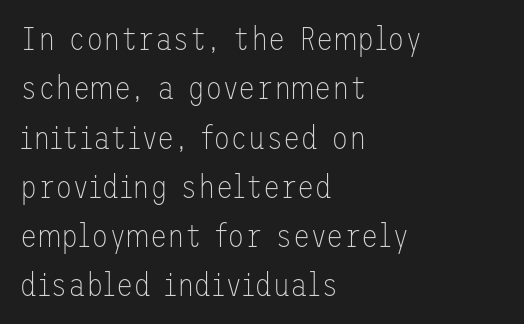
{"serif": "no", "italic": "no", "bold": "no", "weight": "thin", "width": "normal", "stroke_contrast": "low", "x_height": "medium", "underline": "no", "align": "left", "line_spacing": "normal", "line_spacing_ratio": 1.54, "letter_spacing": "normal", "letter_spacing_em": 0.0, "glyph_px": 32}
